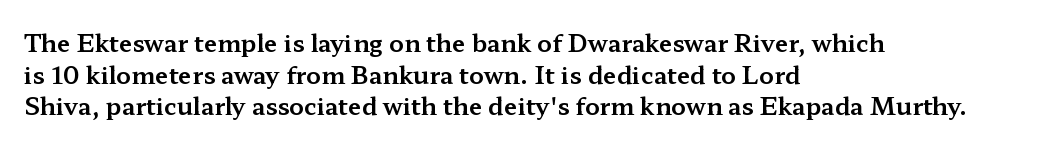
Q: Is the text italic (slanted)? A: No, it is upright.
Q: Is the text underlined? A: No.
Q: How is the paragraph aligned? A: Left-aligned.
Q: Is the spacing between letters normal or unusually wide? A: Normal.
Q: Is the spacing between lines tight, normal or loose? A: Normal.
